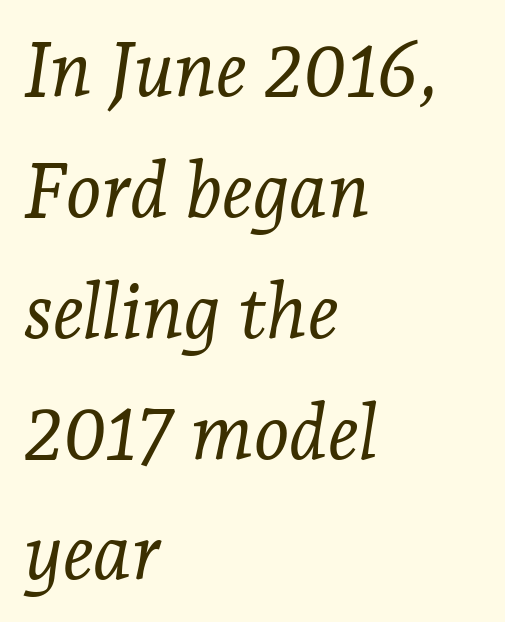
{"serif": "yes", "italic": "yes", "lean": "right", "slant_degrees": 7, "bold": "no", "weight": "light", "width": "normal", "stroke_contrast": "low", "x_height": "medium", "monospaced": "no", "underline": "no", "align": "left", "line_spacing": "normal", "line_spacing_ratio": 1.59, "letter_spacing": "normal", "letter_spacing_em": 0.0, "glyph_px": 76}
